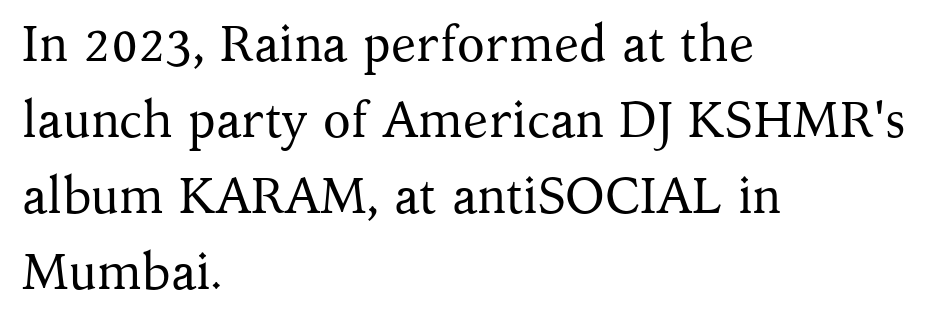
The image shows 51 px regular-weight serif type, upright; set left-aligned, normal line spacing (1.49x), normal letter spacing, not underlined; medium stroke contrast and a medium x-height.
